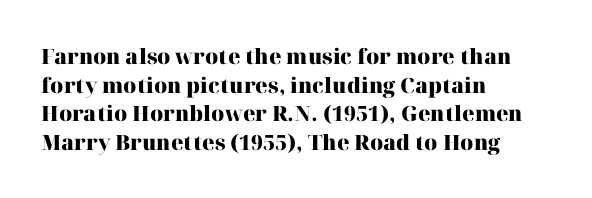
Q: Is the text bold? A: Yes.
Q: Is the text italic (slanted)? A: No, it is upright.
Q: Is the text underlined? A: No.
Q: How is the paragraph aligned? A: Left-aligned.
Q: Is the spacing between letters normal or unusually wide? A: Normal.
Q: Is the spacing between lines tight, normal or loose? A: Normal.
